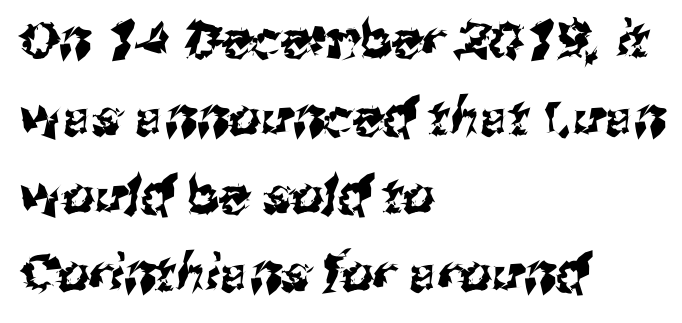
Q: Is the typeface a serif or a sans-serif typeface? A: Sans-serif.
Q: Is the text underlined? A: No.
Q: How is the paragraph aligned? A: Left-aligned.
Q: Is the spacing between letters normal or unusually wide? A: Normal.
Q: Is the spacing between lines tight, normal or loose? A: Normal.
Q: Width (condensed, normal, or wide)? A: Normal.
Q: Stroke contrast? A: Medium.
Q: x-height? A: Medium.
Q: Monospaced? A: No.
